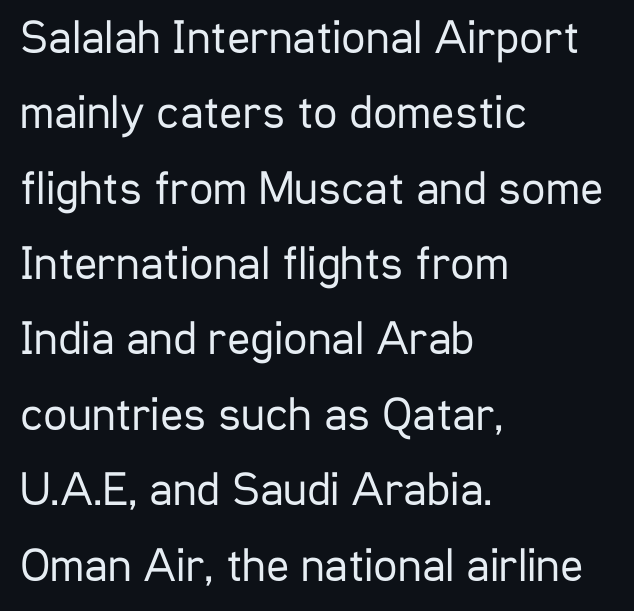
Q: Is the text bold? A: No.
Q: Is the text italic (slanted)? A: No, it is upright.
Q: Is the typeface a serif or a sans-serif typeface? A: Sans-serif.
Q: Is the text underlined? A: No.
Q: How is the paragraph aligned? A: Left-aligned.
Q: Is the spacing between letters normal or unusually wide? A: Normal.
Q: Is the spacing between lines tight, normal or loose? A: Normal.
Q: Width (condensed, normal, or wide)? A: Condensed.
Q: Stroke contrast? A: Low.
Q: x-height? A: Medium.
Q: Monospaced? A: No.
